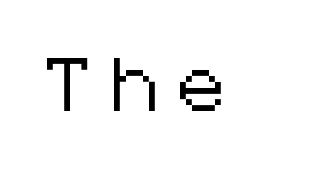
{"serif": "no", "italic": "no", "width": "normal", "stroke_contrast": "low", "x_height": "medium", "underline": "no", "letter_spacing": "wide", "letter_spacing_em": 0.39, "glyph_px": 52}
